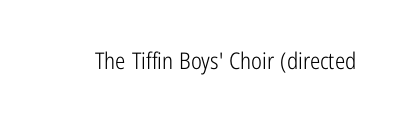
{"italic": "no", "bold": "no", "underline": "no", "letter_spacing": "normal", "letter_spacing_em": 0.0, "glyph_px": 23}
